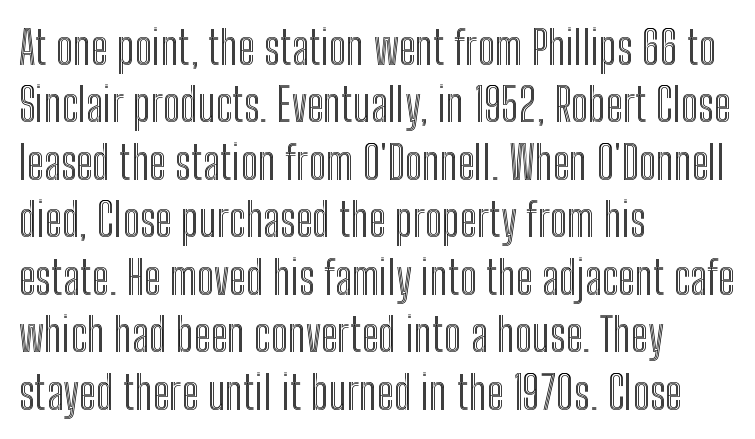
The image shows 46 px condensed type, upright; set left-aligned, normal line spacing (1.25x), normal letter spacing, not underlined; a medium x-height.
